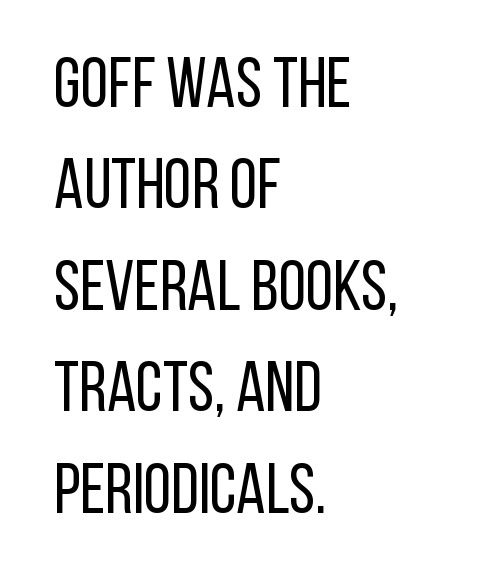
Between one letter and the next there's only the usual sliver of space. Italic: no, the glyphs are upright roman. Font category for this specimen: sans-serif. In terms of leading, this rendering sits right in the middle. No letter is thick-stroked: the sample isn't bold.
